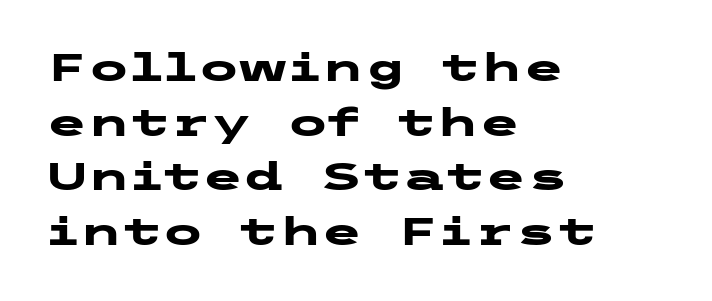
Is the type bold? Yes — the strokes are clearly thick and heavy. Regarding serifs, this sample does without them. No word sits above an underline. Do the letters lean? They stand straight. Here the glyphs are tracked normally, forming tight word shapes.
